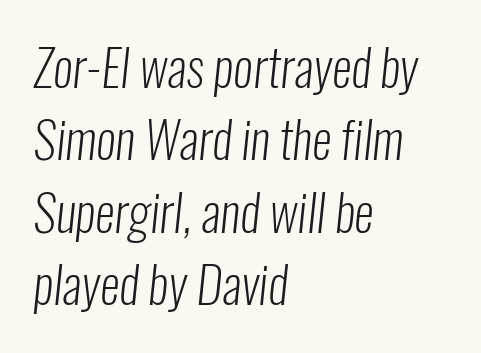
{"serif": "no", "bold": "no", "weight": "light", "width": "condensed", "stroke_contrast": "low", "x_height": "medium", "monospaced": "no", "underline": "no", "align": "left", "line_spacing": "normal", "line_spacing_ratio": 1.45, "letter_spacing": "normal", "letter_spacing_em": 0.0, "glyph_px": 50}
